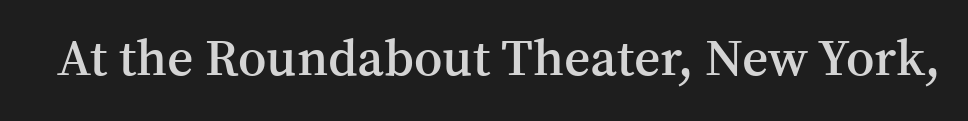
{"serif": "yes", "italic": "no", "bold": "semi", "weight": "semibold", "width": "normal", "stroke_contrast": "medium", "x_height": "medium", "monospaced": "no", "underline": "no", "letter_spacing": "normal", "letter_spacing_em": 0.0, "glyph_px": 51}
